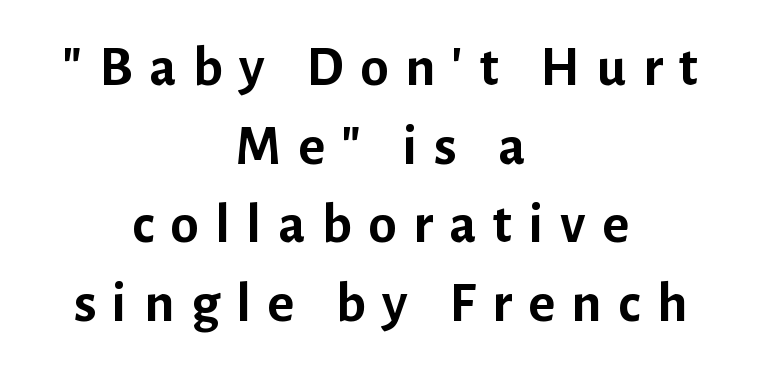
The image shows 57 px semibold sans-serif type, upright; set centered, normal line spacing (1.38x), unusually wide letter spacing (+0.29 em), not underlined; low stroke contrast and a medium x-height.
